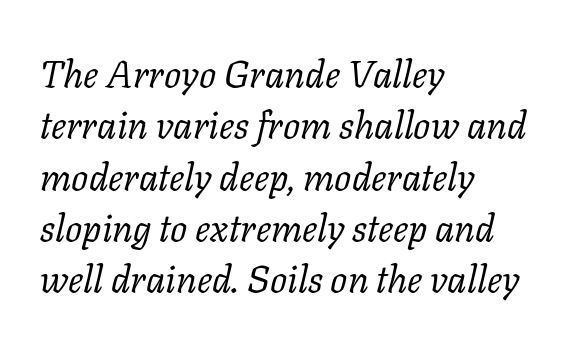
{"serif": "yes", "italic": "yes", "lean": "right", "slant_degrees": 11, "bold": "no", "weight": "regular", "width": "normal", "stroke_contrast": "low", "x_height": "medium", "monospaced": "no", "underline": "no", "align": "left", "line_spacing": "normal", "line_spacing_ratio": 1.35, "letter_spacing": "normal", "letter_spacing_em": 0.0, "glyph_px": 38}
